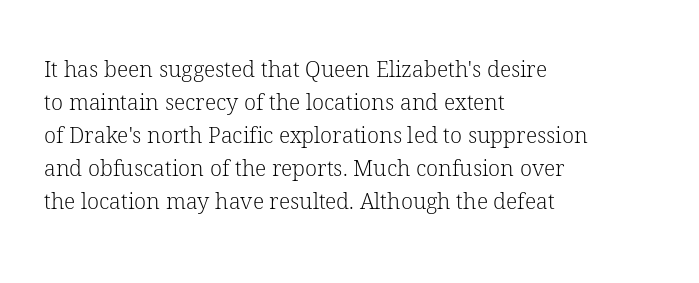
Q: Is the text bold? A: No.
Q: Is the text italic (slanted)? A: No, it is upright.
Q: Is the text underlined? A: No.
Q: How is the paragraph aligned? A: Left-aligned.
Q: Is the spacing between letters normal or unusually wide? A: Normal.
Q: Is the spacing between lines tight, normal or loose? A: Normal.
